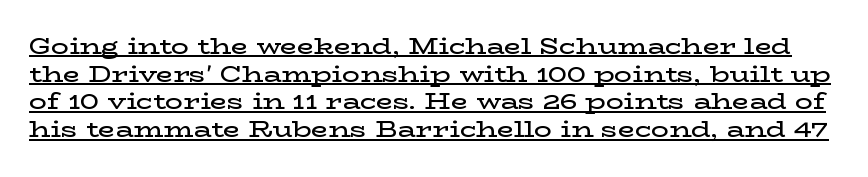
The image shows 22 px text type, upright; set normal line spacing (1.26x), normal letter spacing, underlined.
